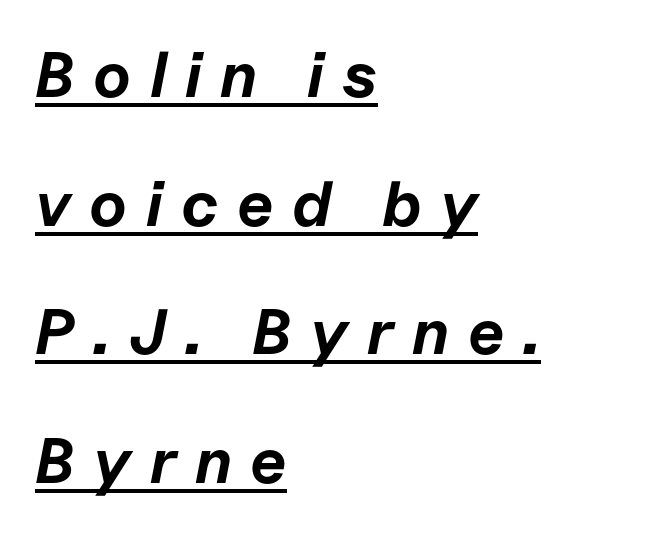
Q: Is the text bold? A: Yes.
Q: Is the text italic (slanted)? A: Yes, it leans right by about 11 degrees.
Q: Is the text underlined? A: Yes.
Q: How is the paragraph aligned? A: Left-aligned.
Q: Is the spacing between letters normal or unusually wide? A: Unusually wide.
Q: Is the spacing between lines tight, normal or loose? A: Loose.
Q: Width (condensed, normal, or wide)? A: Normal.
Q: Stroke contrast? A: Low.
Q: x-height? A: Medium.
Q: Monospaced? A: No.
